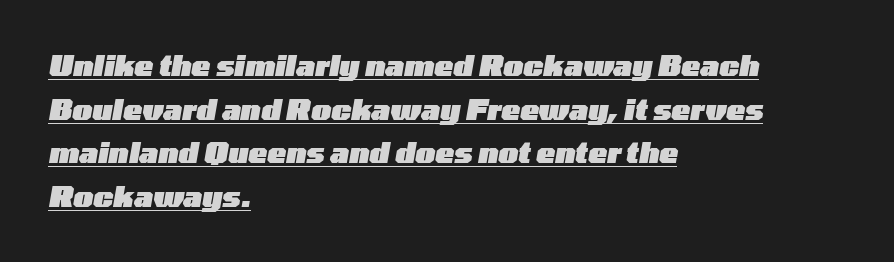
The image shows 28 px heavy, wide type, italic (leaning right); set left-aligned, normal line spacing (1.56x), normal letter spacing, underlined; low stroke contrast and a medium x-height.
